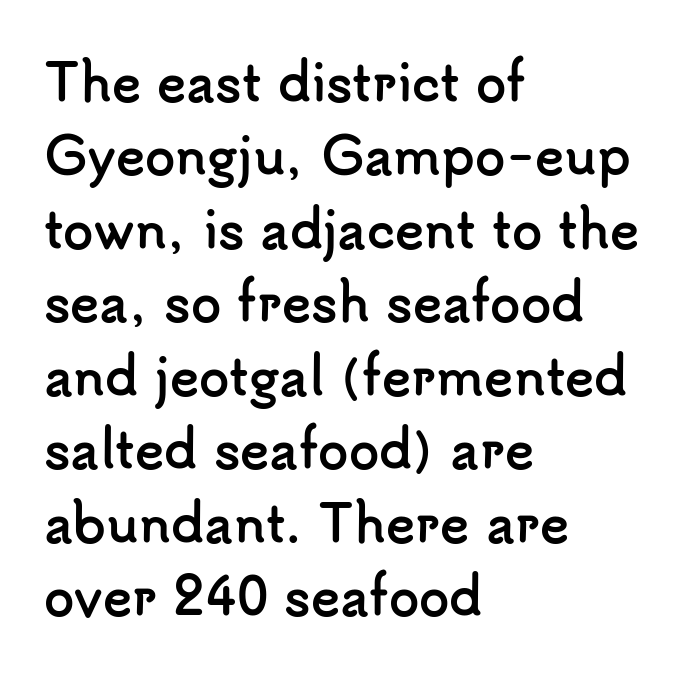
{"serif": "no", "italic": "no", "bold": "yes", "weight": "semibold", "width": "normal", "stroke_contrast": "low", "x_height": "small", "monospaced": "no", "underline": "no", "align": "left", "line_spacing": "normal", "line_spacing_ratio": 1.5, "letter_spacing": "normal", "letter_spacing_em": 0.0, "glyph_px": 49}
